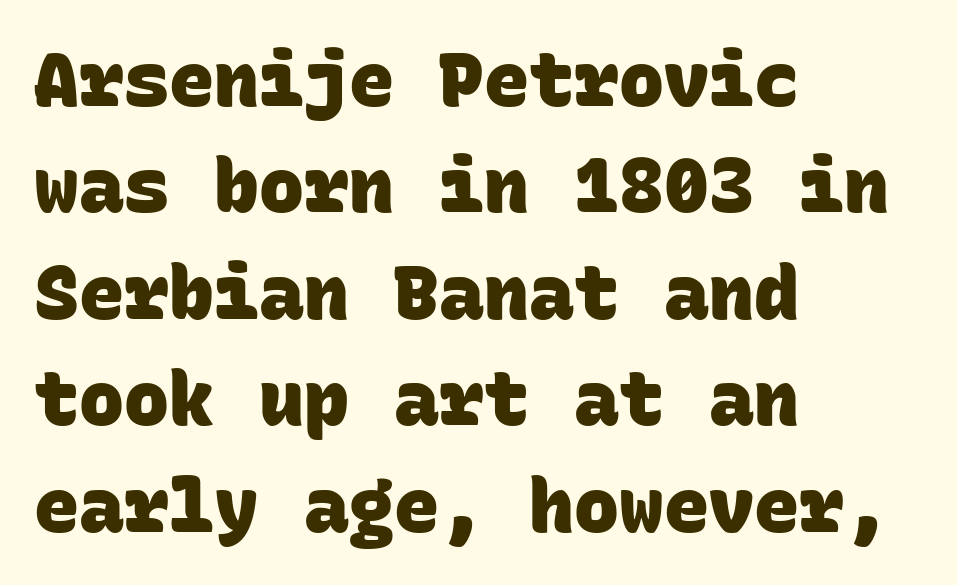
Q: Is the text bold? A: Yes.
Q: Is the typeface a serif or a sans-serif typeface? A: Sans-serif.
Q: Is the text underlined? A: No.
Q: How is the paragraph aligned? A: Left-aligned.
Q: Is the spacing between letters normal or unusually wide? A: Normal.
Q: Is the spacing between lines tight, normal or loose? A: Normal.
Q: Width (condensed, normal, or wide)? A: Normal.
Q: Stroke contrast? A: Low.
Q: x-height? A: Large.
Q: Monospaced? A: Yes.
